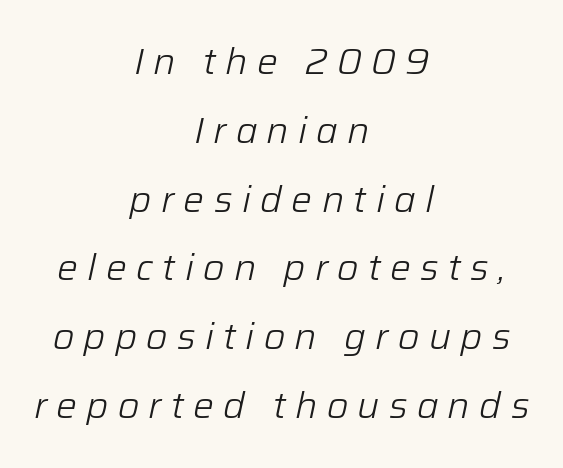
The image shows 37 px light type, italic (leaning right); set centered, line spacing 1.86x, unusually wide letter spacing (+0.25 em), not underlined; low stroke contrast and a medium x-height.
